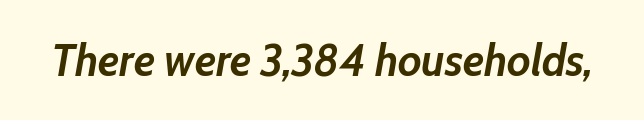
Q: Is the text bold? A: Yes.
Q: Is the text italic (slanted)? A: Yes, it leans right by about 10 degrees.
Q: Is the text underlined? A: No.
Q: Is the spacing between letters normal or unusually wide? A: Normal.
Q: Width (condensed, normal, or wide)? A: Normal.
Q: Stroke contrast? A: Low.
Q: x-height? A: Medium.
Q: Monospaced? A: No.
